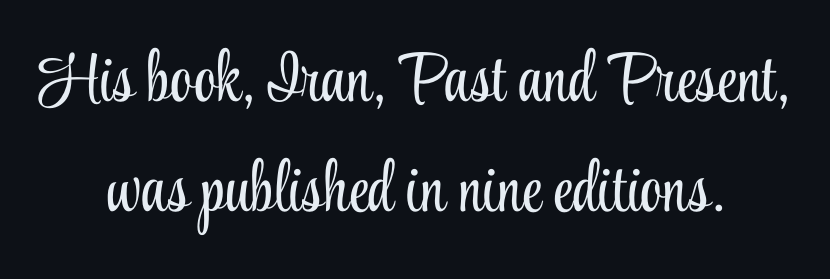
Compared with a typical body face, this is equally light or lighter still. Is the letter spacing exaggerated? No — it looks like the ordinary default. Unlike a clean sans, this face finishes its strokes with serifs. The rendering uses natural spacing where letterforms have individual widths. Rule under the text: the space is simply empty. Teacher's note: observe the equal gaps on both sides — that is centered alignment.
